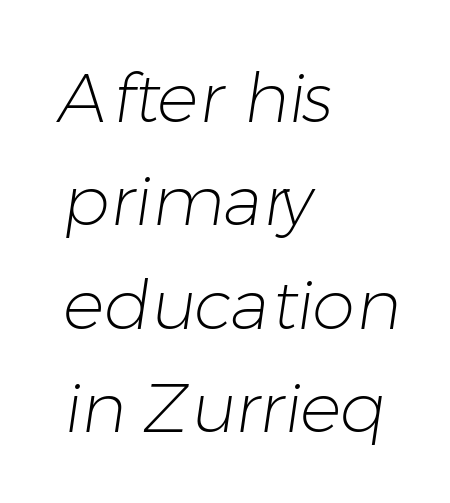
The passage shown has conventional tracking throughout. Varying glyph widths throughout — classic text-font behaviour. These lines are composed in type without serifs. Baseline-to-baseline distance is the conventional proportion of letter height. The baseline area is clear. The face looks like a standard text weight, possibly lighter.
